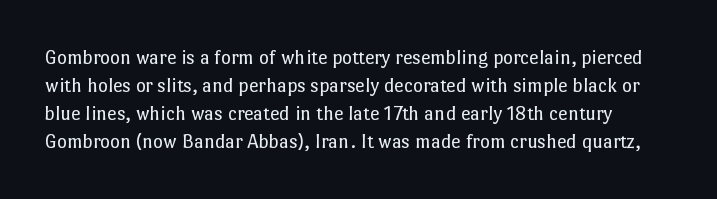
Plain, unruled lines of type. Caption: standard tracking, unaltered. The lettering stays uniformly vertical, giving the passage a roman look. The characters are drawn with everyday or finer stroke widths. Reading down the column, the eye jumps a familiar distance to each next line.
